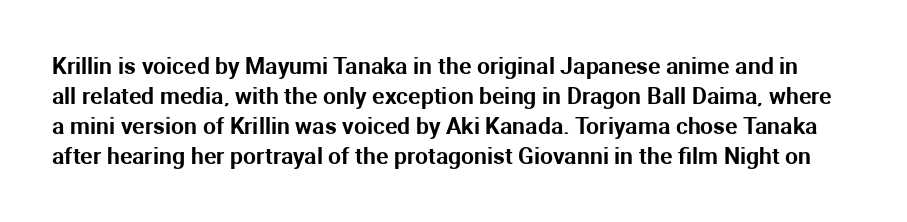
The image shows 23 px text type, upright; set normal line spacing (1.3x), normal letter spacing, not underlined.
